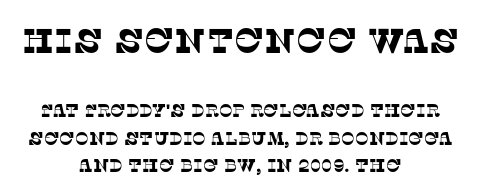
{"serif": "yes", "width": "normal", "stroke_contrast": "low", "x_height": "large", "monospaced": "no", "underline": "no", "align": "center", "line_spacing": "normal", "line_spacing_ratio": 1.52, "letter_spacing": "normal", "letter_spacing_em": 0.0, "larger_block": "first", "size_ratio": 1.94, "glyph_px": 35}
